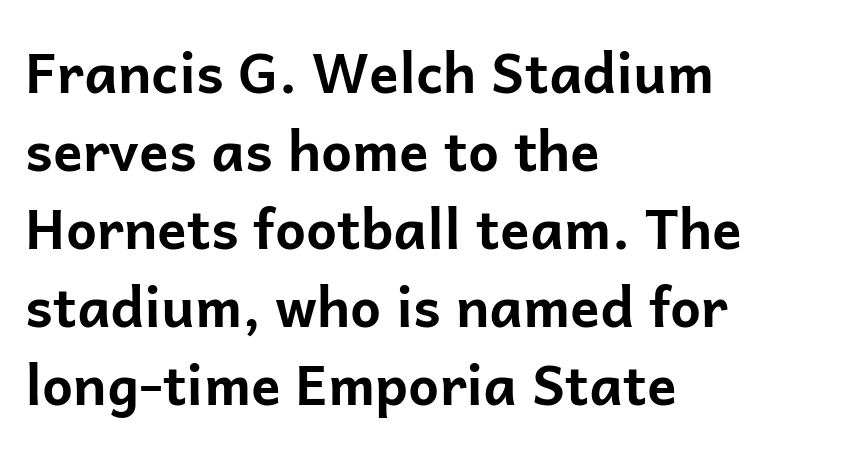
Q: Is the text bold? A: Yes.
Q: Is the text italic (slanted)? A: No, it is upright.
Q: Is the typeface a serif or a sans-serif typeface? A: Sans-serif.
Q: Is the text underlined? A: No.
Q: How is the paragraph aligned? A: Left-aligned.
Q: Is the spacing between letters normal or unusually wide? A: Normal.
Q: Is the spacing between lines tight, normal or loose? A: Normal.
Q: Width (condensed, normal, or wide)? A: Normal.
Q: Stroke contrast? A: Low.
Q: x-height? A: Medium.
Q: Monospaced? A: No.
